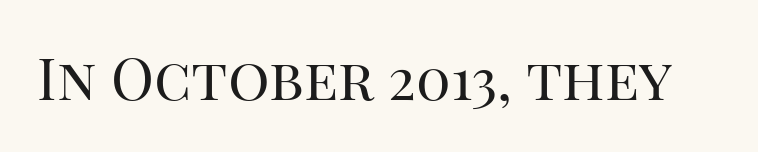
The image shows 58 px regular-weight serif type, upright; set normal letter spacing, not underlined; high stroke contrast and a large x-height.
